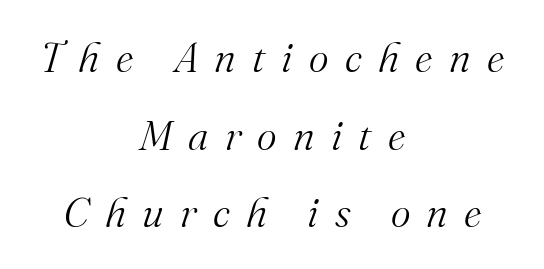
The baseline area is clear. The passage shown is typeset with a serif family. No extra ink here — the face is not bold. The rendering uses natural spacing where letterforms have individual widths.
